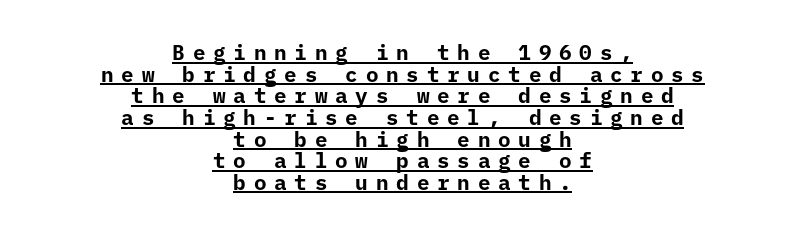
The image shows 21 px bold type, upright; set centered, tight line spacing (1.03x), unusually wide letter spacing (+0.37 em), underlined.
